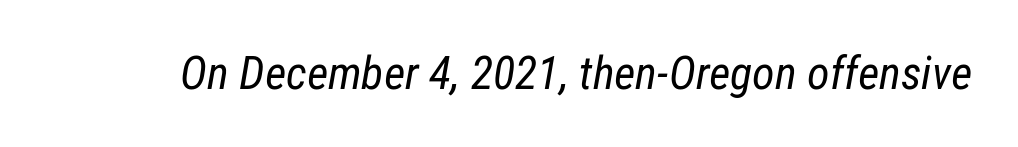
The image shows 46 px regular-weight, condensed type, italic (leaning right); set normal letter spacing, not underlined; low stroke contrast and a medium x-height.
